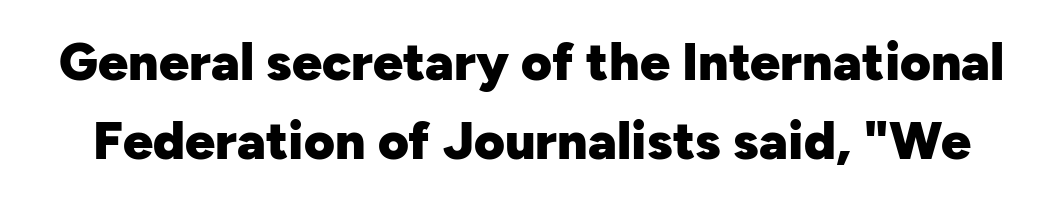
Q: Is the text bold? A: Yes.
Q: Is the text italic (slanted)? A: No, it is upright.
Q: Is the typeface a serif or a sans-serif typeface? A: Sans-serif.
Q: Is the text underlined? A: No.
Q: Is the spacing between letters normal or unusually wide? A: Normal.
Q: Is the spacing between lines tight, normal or loose? A: Normal.
Q: Width (condensed, normal, or wide)? A: Normal.
Q: Stroke contrast? A: Low.
Q: x-height? A: Medium.
Q: Monospaced? A: No.
